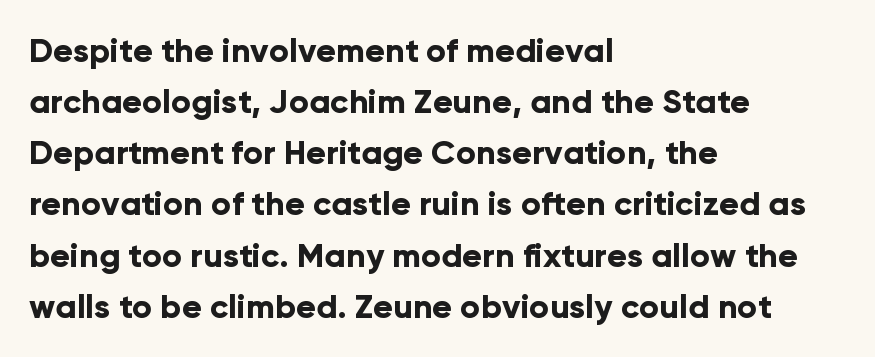
The image shows 33 px bold sans-serif type, upright; set left-aligned, normal line spacing (1.55x), normal letter spacing, not underlined; low stroke contrast and a medium x-height.
